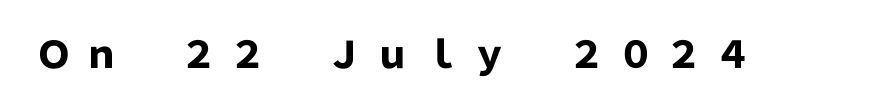
Q: Is the text bold? A: Yes.
Q: Is the text italic (slanted)? A: No, it is upright.
Q: Is the typeface a serif or a sans-serif typeface? A: Sans-serif.
Q: Is the text underlined? A: No.
Q: Is the spacing between letters normal or unusually wide? A: Unusually wide.
Q: Width (condensed, normal, or wide)? A: Normal.
Q: Stroke contrast? A: Low.
Q: x-height? A: Medium.
Q: Monospaced? A: No.
